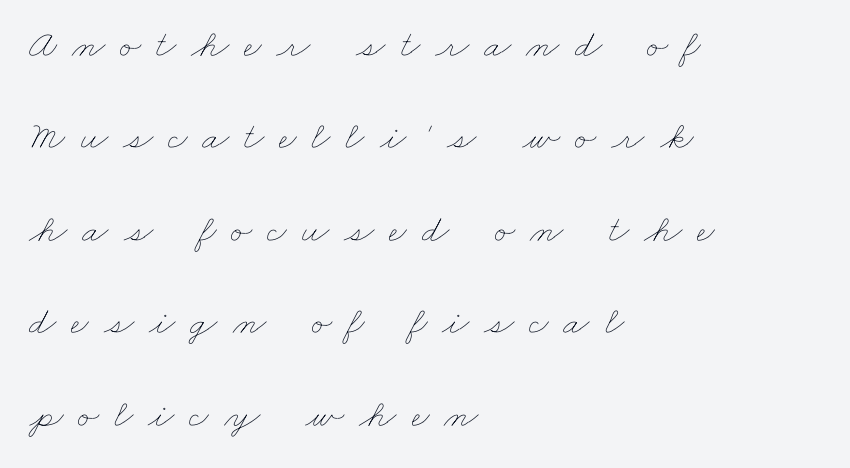
Q: Is the text bold? A: No.
Q: Is the text underlined? A: No.
Q: How is the paragraph aligned? A: Left-aligned.
Q: Is the spacing between letters normal or unusually wide? A: Unusually wide.
Q: Is the spacing between lines tight, normal or loose? A: Loose.
Q: Width (condensed, normal, or wide)? A: Wide.
Q: Stroke contrast? A: Low.
Q: x-height? A: Small.
Q: Monospaced? A: No.
